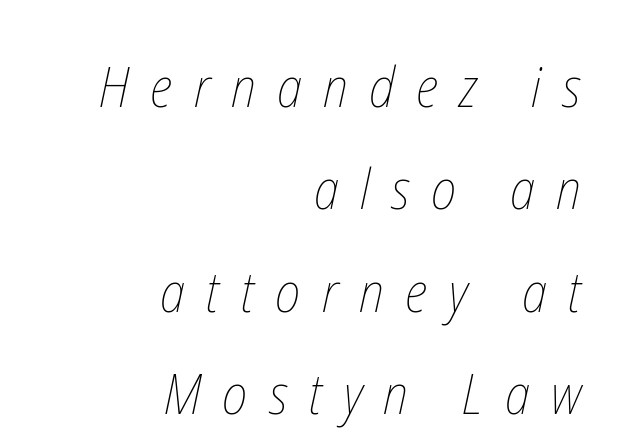
The image shows 56 px thin, condensed type; set right-aligned, line spacing 1.83x, unusually wide letter spacing (+0.38 em), not underlined; low stroke contrast and a medium x-height.
